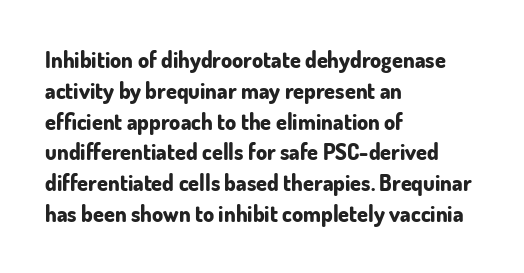
Q: Is the text bold? A: Yes.
Q: Is the text italic (slanted)? A: No, it is upright.
Q: Is the text underlined? A: No.
Q: How is the paragraph aligned? A: Left-aligned.
Q: Is the spacing between letters normal or unusually wide? A: Normal.
Q: Is the spacing between lines tight, normal or loose? A: Normal.
